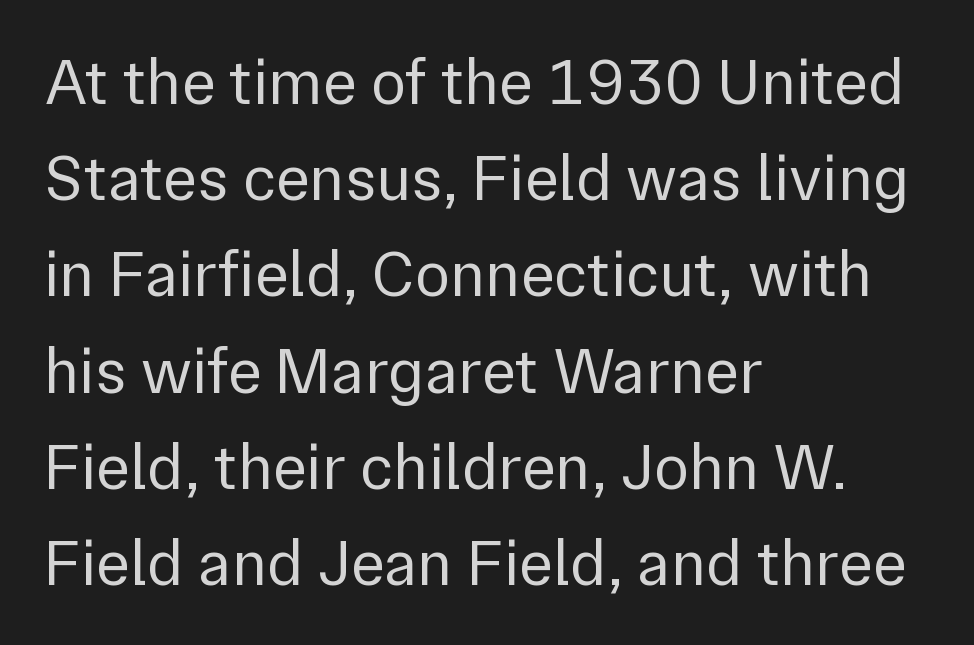
The image shows 65 px regular-weight sans-serif type, upright; set left-aligned, normal line spacing (1.48x), normal letter spacing, not underlined; low stroke contrast and a medium x-height.
